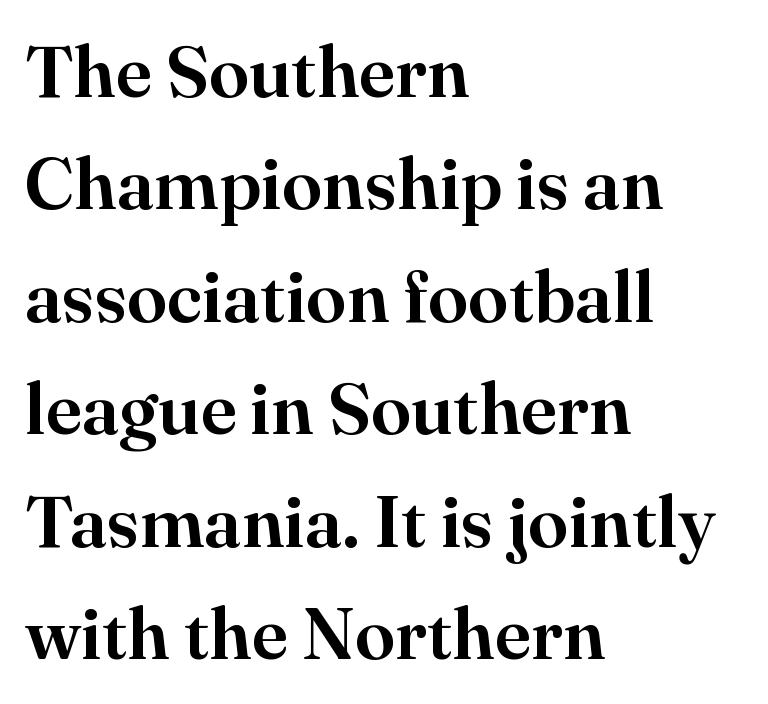
{"serif": "yes", "italic": "no", "width": "normal", "stroke_contrast": "high", "x_height": "small", "monospaced": "no", "underline": "no", "align": "left", "line_spacing": "normal", "line_spacing_ratio": 1.54, "letter_spacing": "normal", "letter_spacing_em": 0.0, "glyph_px": 73}
